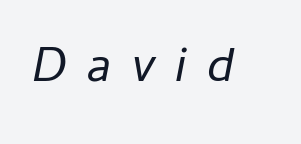
The image shows 49 px regular-weight type, italic (leaning right); set unusually wide letter spacing (+0.41 em), not underlined; low stroke contrast and a medium x-height.
